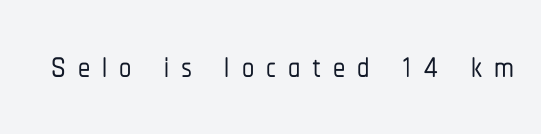
Clear beneath every line of the passage. In terms of posture, this sample is upright. The horizontal fit of the characters is loose and conspicuously gappy. Proportional: the letters do not fall into vertical columns. Nothing sits at the stroke ends, so this counts as sans-serif.
